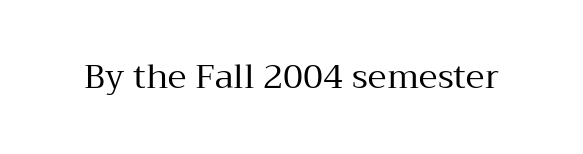
Think of a printed novel: that variable character pitch is what you see here. Classification — serif. Italic: no, the glyphs are upright roman. The weight tops out at a normal text grade. The strip under each line holds only bare page.
